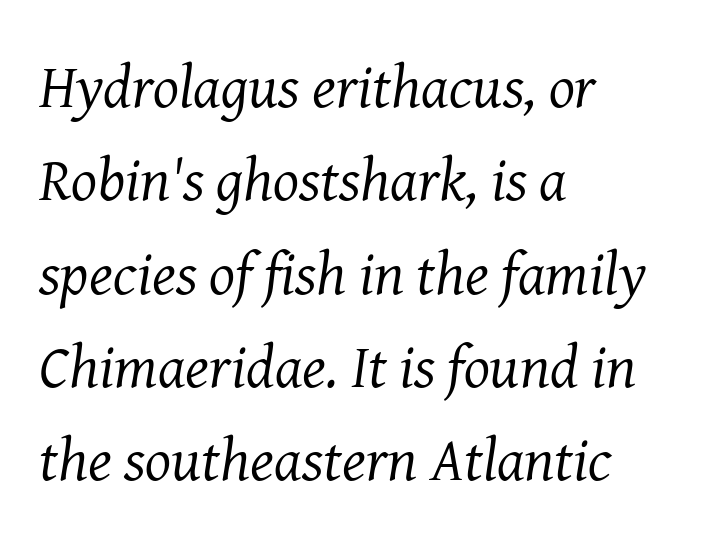
Q: Is the text bold? A: No.
Q: Is the text italic (slanted)? A: Yes, it leans right by about 8 degrees.
Q: Is the typeface a serif or a sans-serif typeface? A: Serif.
Q: Is the text underlined? A: No.
Q: How is the paragraph aligned? A: Left-aligned.
Q: Is the spacing between letters normal or unusually wide? A: Normal.
Q: Is the spacing between lines tight, normal or loose? A: Normal.
Q: Width (condensed, normal, or wide)? A: Normal.
Q: Stroke contrast? A: Medium.
Q: x-height? A: Medium.
Q: Monospaced? A: No.
